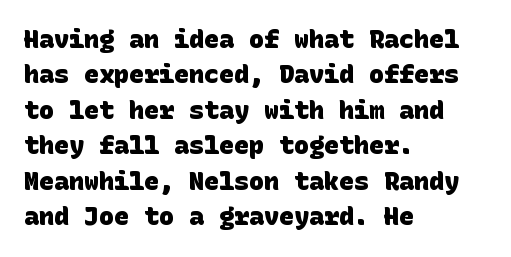
The image shows 25 px bold type; set left-aligned, normal line spacing (1.42x), normal letter spacing, not underlined.
